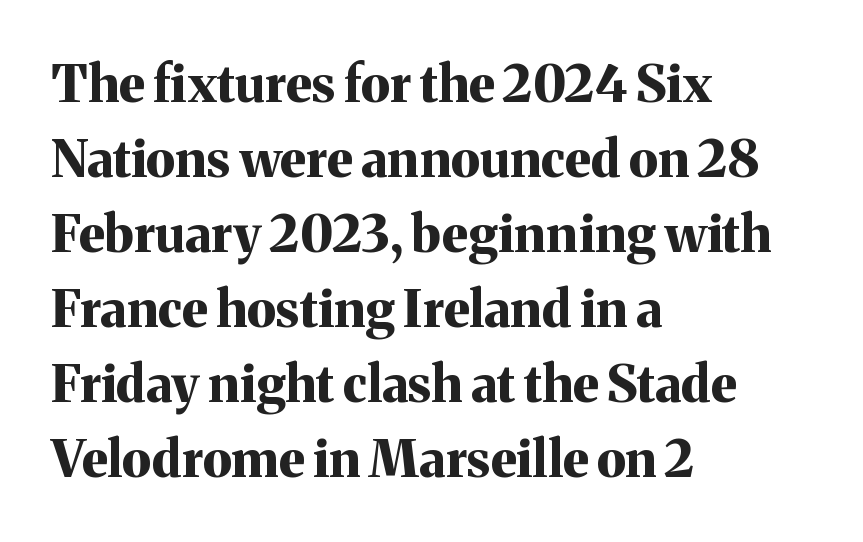
Q: Is the text bold? A: Yes.
Q: Is the text italic (slanted)? A: No, it is upright.
Q: Is the typeface a serif or a sans-serif typeface? A: Serif.
Q: Is the text underlined? A: No.
Q: How is the paragraph aligned? A: Left-aligned.
Q: Is the spacing between letters normal or unusually wide? A: Normal.
Q: Is the spacing between lines tight, normal or loose? A: Normal.
Q: Width (condensed, normal, or wide)? A: Normal.
Q: Stroke contrast? A: Medium.
Q: x-height? A: Medium.
Q: Monospaced? A: No.
